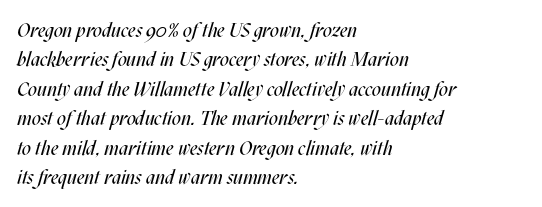
The passage shown stacks its lines at a standard gap. Lines of text with bare space underneath. The paragraph has a hard left edge and a soft right edge. The letterforms sit at book weight or below. Default kerning and tracking; the words read as compact shapes. A typesetter would mark this as italic.
